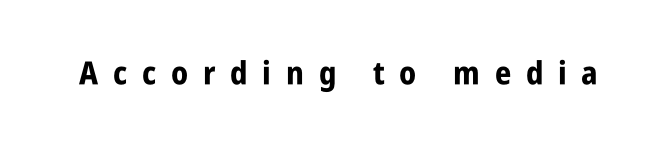
Q: Is the text bold? A: Yes.
Q: Is the text italic (slanted)? A: No, it is upright.
Q: Is the typeface a serif or a sans-serif typeface? A: Sans-serif.
Q: Is the text underlined? A: No.
Q: Is the spacing between letters normal or unusually wide? A: Unusually wide.
Q: Width (condensed, normal, or wide)? A: Condensed.
Q: Stroke contrast? A: Low.
Q: x-height? A: Large.
Q: Monospaced? A: No.
